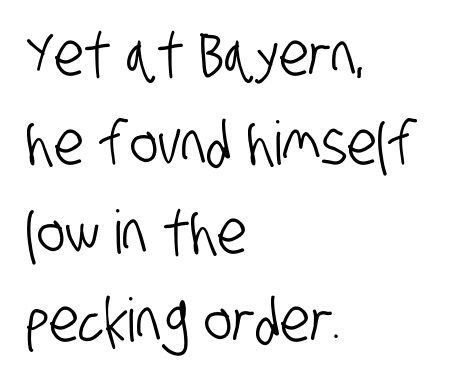
The image shows 60 px condensed sans-serif type; set left-aligned, normal line spacing (1.48x), normal letter spacing, not underlined; low stroke contrast and a large x-height.
